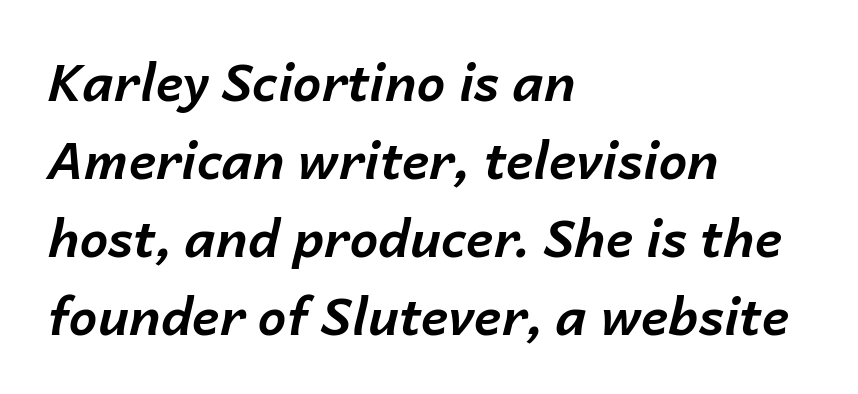
{"italic": "yes", "lean": "right", "slant_degrees": 14, "bold": "yes", "weight": "bold", "width": "normal", "stroke_contrast": "low", "x_height": "medium", "monospaced": "no", "underline": "no", "align": "left", "line_spacing": "normal", "line_spacing_ratio": 1.53, "letter_spacing": "normal", "letter_spacing_em": 0.0, "glyph_px": 51}
